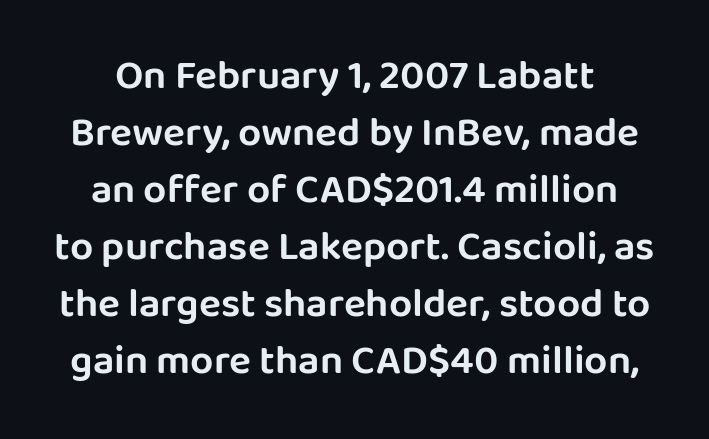
Q: Is the text italic (slanted)? A: No, it is upright.
Q: Is the typeface a serif or a sans-serif typeface? A: Sans-serif.
Q: Is the text underlined? A: No.
Q: Is the spacing between letters normal or unusually wide? A: Normal.
Q: Is the spacing between lines tight, normal or loose? A: Normal.
Q: Width (condensed, normal, or wide)? A: Normal.
Q: Stroke contrast? A: Low.
Q: x-height? A: Large.
Q: Monospaced? A: No.
